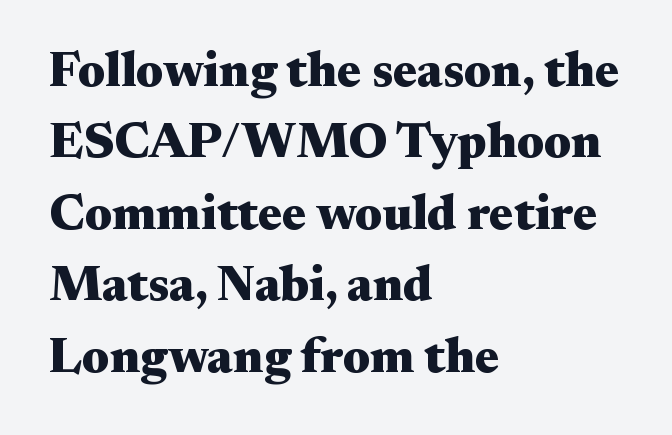
Q: Is the text bold? A: Yes.
Q: Is the text italic (slanted)? A: No, it is upright.
Q: Is the typeface a serif or a sans-serif typeface? A: Serif.
Q: Is the text underlined? A: No.
Q: How is the paragraph aligned? A: Left-aligned.
Q: Is the spacing between letters normal or unusually wide? A: Normal.
Q: Is the spacing between lines tight, normal or loose? A: Normal.
Q: Width (condensed, normal, or wide)? A: Wide.
Q: Stroke contrast? A: Medium.
Q: x-height? A: Small.
Q: Monospaced? A: No.
